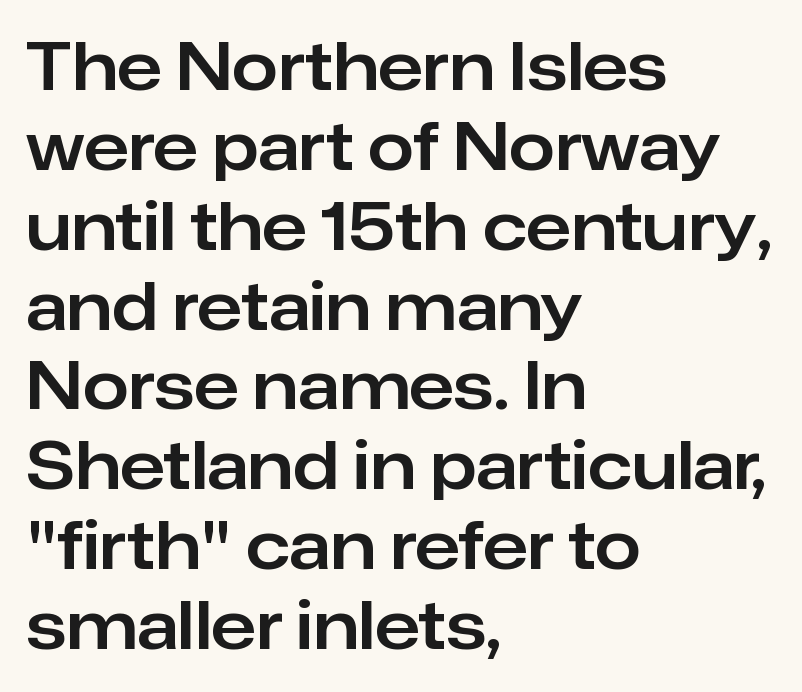
The image shows 66 px sans-serif type, upright; set left-aligned, line spacing 1.21x, normal letter spacing, not underlined; low stroke contrast and a medium x-height.
